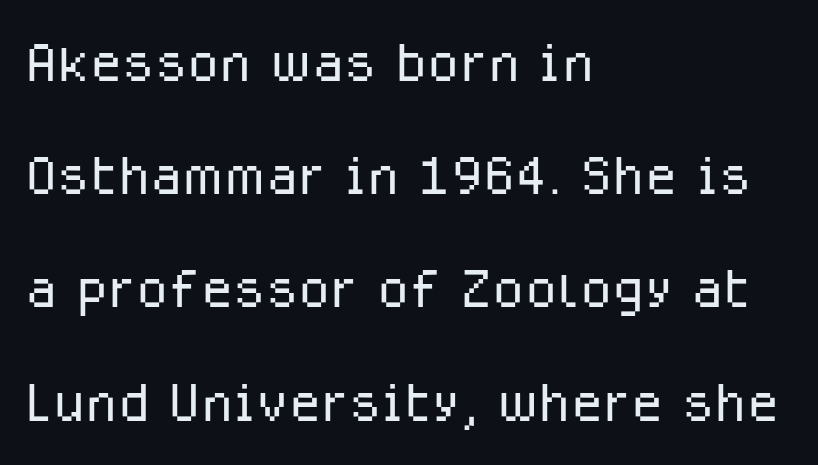
Q: Is the text bold? A: No.
Q: Is the text italic (slanted)? A: No, it is upright.
Q: Is the typeface a serif or a sans-serif typeface? A: Sans-serif.
Q: Is the text underlined? A: No.
Q: How is the paragraph aligned? A: Left-aligned.
Q: Is the spacing between letters normal or unusually wide? A: Normal.
Q: Is the spacing between lines tight, normal or loose? A: Normal.
Q: Width (condensed, normal, or wide)? A: Normal.
Q: Stroke contrast? A: Low.
Q: x-height? A: Medium.
Q: Monospaced? A: No.
